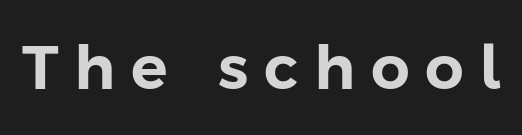
Q: Is the text italic (slanted)? A: No, it is upright.
Q: Is the typeface a serif or a sans-serif typeface? A: Sans-serif.
Q: Is the text underlined? A: No.
Q: Is the spacing between letters normal or unusually wide? A: Unusually wide.
Q: Width (condensed, normal, or wide)? A: Normal.
Q: Stroke contrast? A: Low.
Q: x-height? A: Medium.
Q: Monospaced? A: No.
